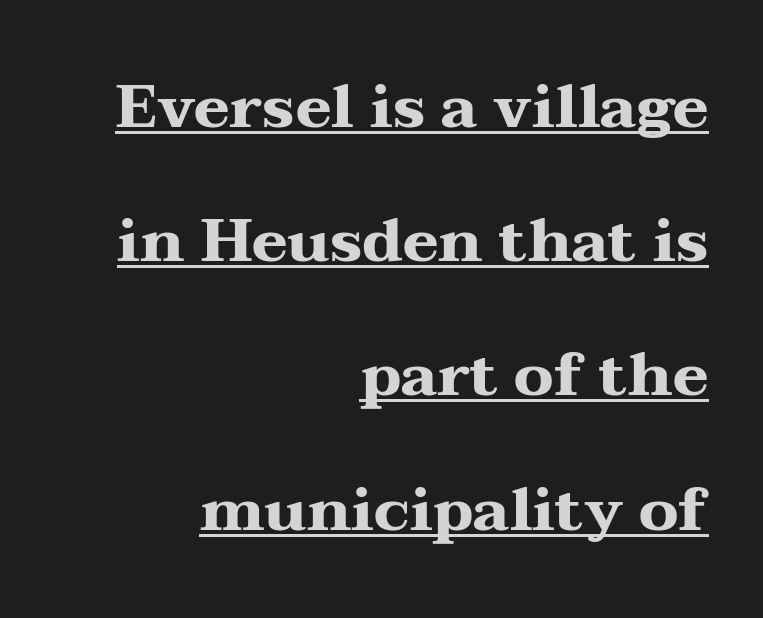
Q: Is the text bold? A: Yes.
Q: Is the text italic (slanted)? A: No, it is upright.
Q: Is the typeface a serif or a sans-serif typeface? A: Serif.
Q: Is the text underlined? A: Yes.
Q: How is the paragraph aligned? A: Right-aligned.
Q: Is the spacing between letters normal or unusually wide? A: Normal.
Q: Is the spacing between lines tight, normal or loose? A: Loose.
Q: Width (condensed, normal, or wide)? A: Wide.
Q: Stroke contrast? A: Medium.
Q: x-height? A: Medium.
Q: Monospaced? A: No.
